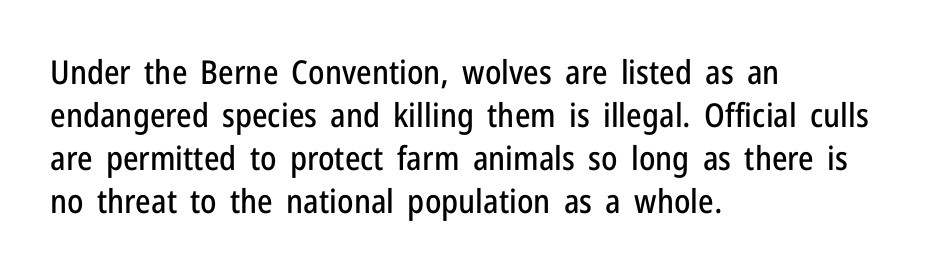
{"serif": "no", "italic": "no", "width": "condensed", "stroke_contrast": "low", "x_height": "medium", "monospaced": "no", "underline": "no", "align": "left", "line_spacing": "normal", "line_spacing_ratio": 1.3, "letter_spacing": "normal", "letter_spacing_em": 0.0, "glyph_px": 33}
